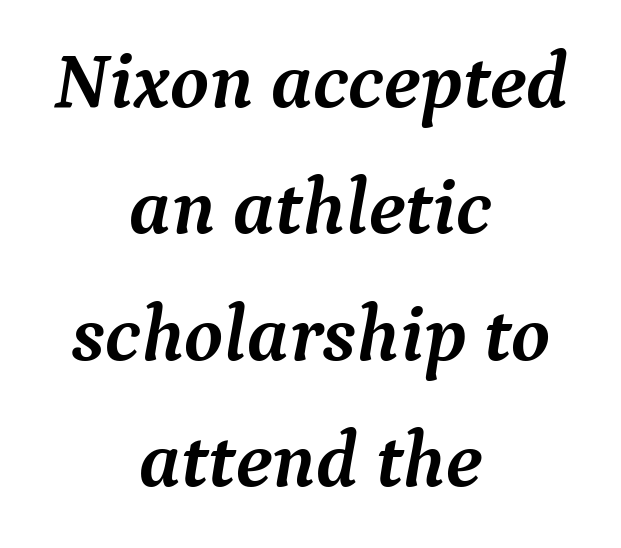
The font family rendered here belongs to the serif group. A student would call this center alignment; a typographer would say set centered. Leading: standard. Think of a printed novel: that variable character pitch is what you see here. Glance below the letters and you will spot only blank space. When letters slant like this, we call the style italic.
